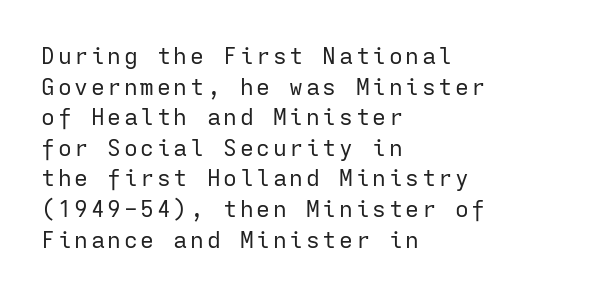
Q: Is the text bold? A: No.
Q: Is the text italic (slanted)? A: No, it is upright.
Q: Is the text underlined? A: No.
Q: How is the paragraph aligned? A: Left-aligned.
Q: Is the spacing between lines tight, normal or loose? A: Normal.
